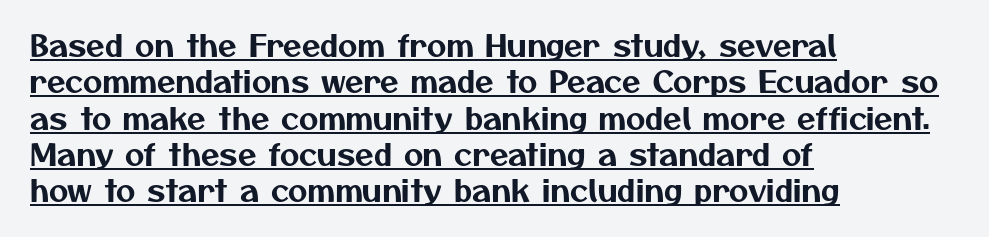
The image shows 30 px sans-serif type; set left-aligned, line spacing 1.21x, normal letter spacing, underlined; medium stroke contrast and a medium x-height.
